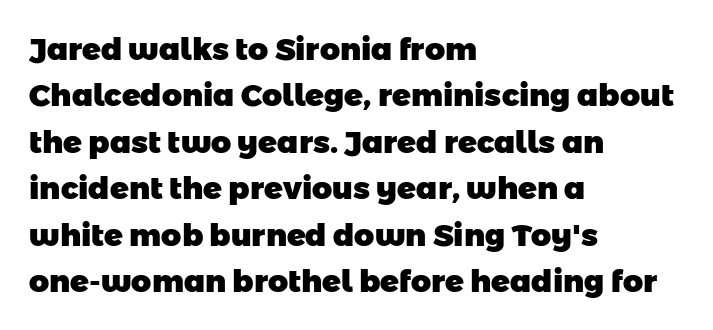
The image shows 31 px heavy sans-serif type; set left-aligned, normal line spacing (1.5x), normal letter spacing, not underlined; low stroke contrast and a medium x-height.
